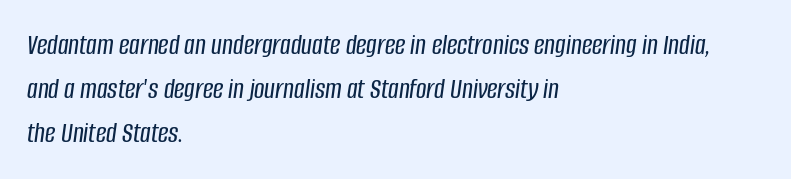
Q: Is the text italic (slanted)? A: Yes, it leans right by about 8 degrees.
Q: Is the text underlined? A: No.
Q: How is the paragraph aligned? A: Left-aligned.
Q: Is the spacing between letters normal or unusually wide? A: Normal.
Q: Is the spacing between lines tight, normal or loose? A: Normal.
Q: Width (condensed, normal, or wide)? A: Condensed.
Q: Stroke contrast? A: Low.
Q: x-height? A: Large.
Q: Monospaced? A: No.
